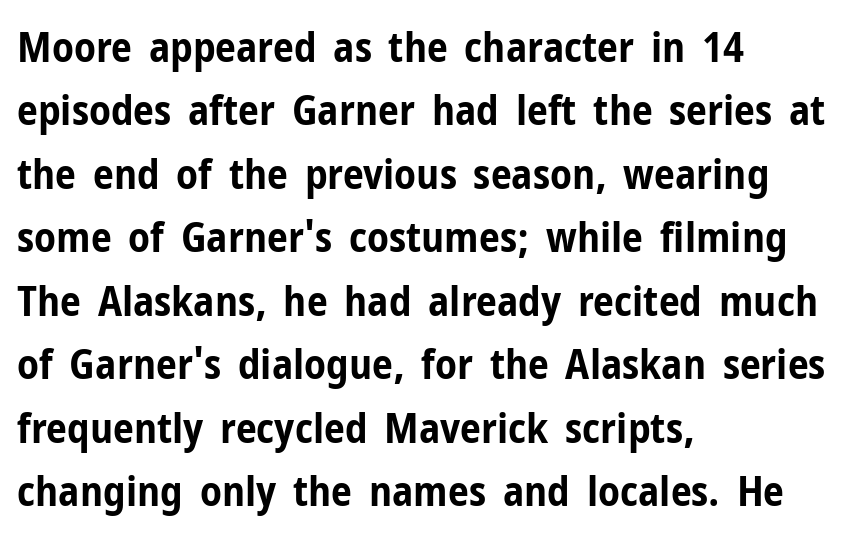
Q: Is the text bold? A: Yes.
Q: Is the text italic (slanted)? A: No, it is upright.
Q: Is the typeface a serif or a sans-serif typeface? A: Sans-serif.
Q: Is the text underlined? A: No.
Q: How is the paragraph aligned? A: Left-aligned.
Q: Is the spacing between letters normal or unusually wide? A: Normal.
Q: Is the spacing between lines tight, normal or loose? A: Normal.
Q: Width (condensed, normal, or wide)? A: Condensed.
Q: Stroke contrast? A: Low.
Q: x-height? A: Medium.
Q: Monospaced? A: No.
